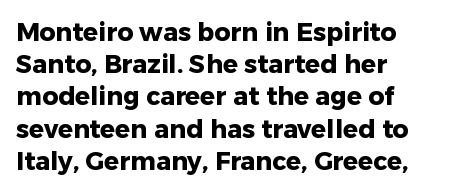
{"italic": "no", "bold": "yes", "underline": "no", "align": "left", "line_spacing": "normal", "line_spacing_ratio": 1.29, "letter_spacing": "normal", "letter_spacing_em": 0.0, "glyph_px": 25}
